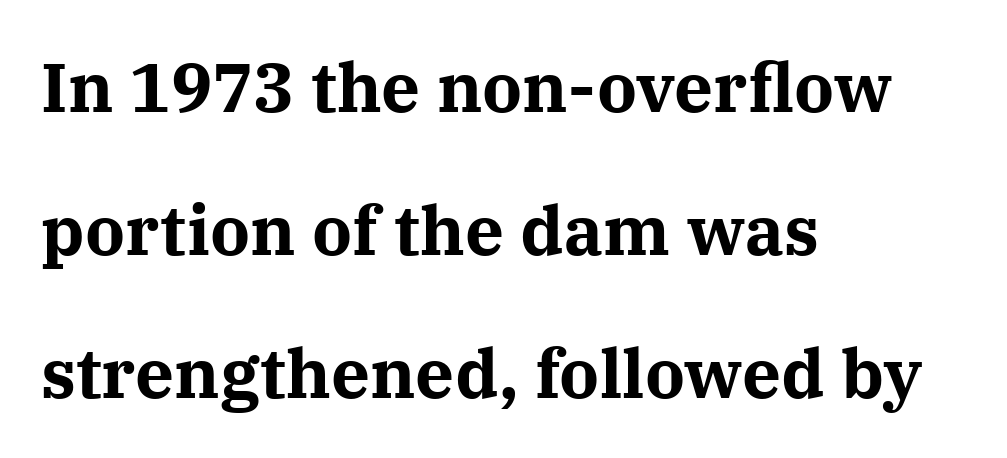
Compared with an ordinary text face, these strokes are far heavier — a full bold. The rendering shows small feet on the letterforms — a serif design. Ordinary non-slanted type is in use. A typesetter would call this proportional, since set widths differ per character. A great deal of white space separates one row of letters from the next. The zone under the glyphs is completely vacant.
